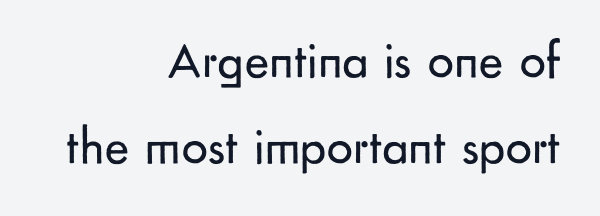
{"serif": "no", "italic": "no", "bold": "no", "weight": "regular", "width": "normal", "stroke_contrast": "low", "x_height": "small", "monospaced": "no", "underline": "no", "align": "right", "line_spacing": "normal", "line_spacing_ratio": 1.65, "letter_spacing": "normal", "letter_spacing_em": 0.0, "glyph_px": 52}
